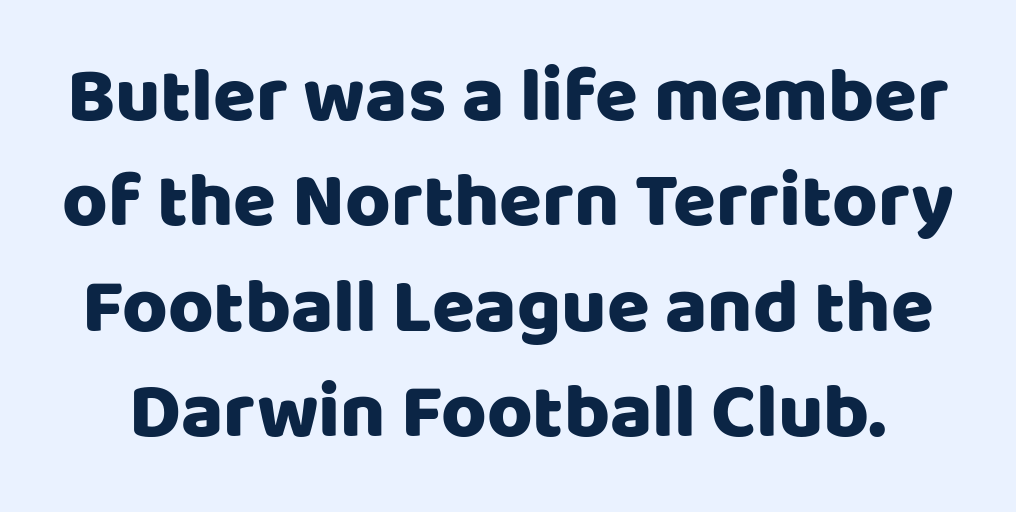
The image shows 78 px sans-serif type, upright; set normal line spacing (1.35x), normal letter spacing, not underlined; low stroke contrast and a large x-height.
